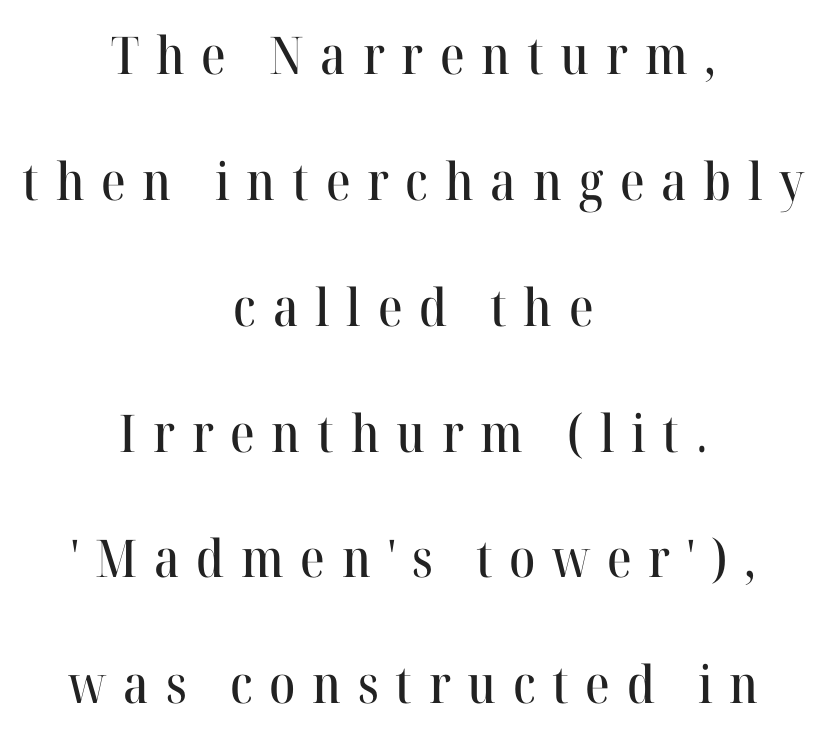
Q: Is the text italic (slanted)? A: No, it is upright.
Q: Is the typeface a serif or a sans-serif typeface? A: Serif.
Q: Is the text underlined? A: No.
Q: How is the paragraph aligned? A: Centered.
Q: Is the spacing between letters normal or unusually wide? A: Unusually wide.
Q: Is the spacing between lines tight, normal or loose? A: Loose.
Q: Width (condensed, normal, or wide)? A: Normal.
Q: Stroke contrast? A: High.
Q: x-height? A: Medium.
Q: Monospaced? A: No.
